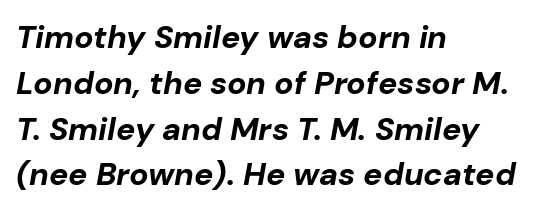
This is heavy type, rendered in bold. Quick note: underline off. The paragraph has a hard left edge and a soft right edge. If you measured baseline to baseline, you'd find a middling distance. The gaps between neighbouring characters are ordinary and unremarkable.
